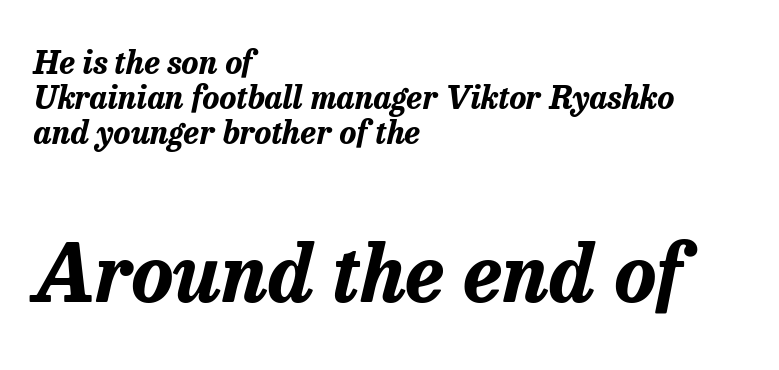
The image shows 79 px bold type, italic (leaning right); set left-aligned, tight line spacing (1.1x), normal letter spacing, not underlined; the second (bottom) block is 2.47x larger; low stroke contrast and a medium x-height.
